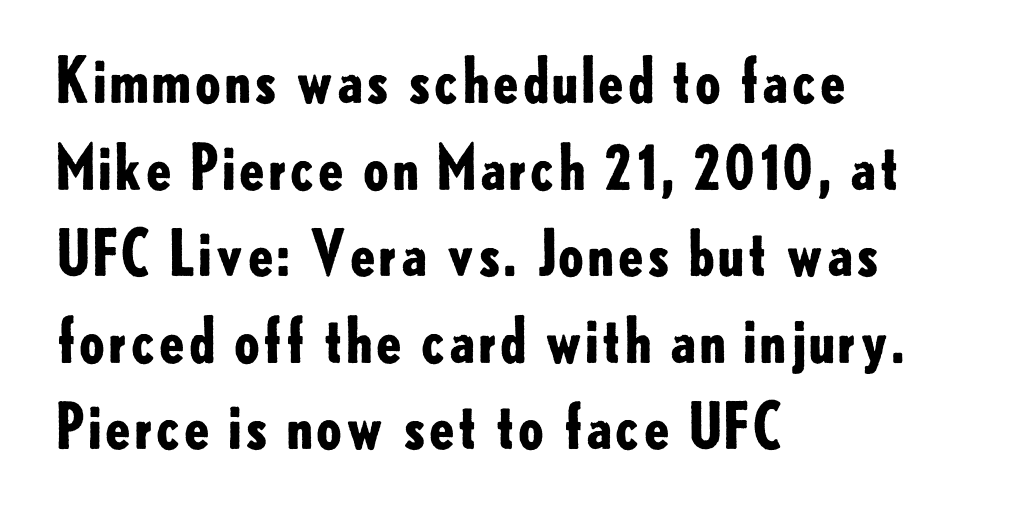
Nothing unusual about the tracking: characters are spaced as the font intends. Proportional: the letters do not fall into vertical columns. Posture: upright roman. What's the leading like? Ordinary, nothing unusual. Is the type bold? Yes — the strokes are clearly thick and heavy.
